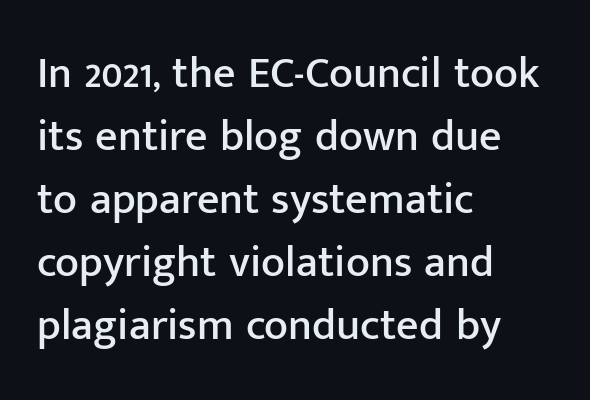
The image shows 44 px sans-serif type, upright; set left-aligned, normal line spacing (1.43x), normal letter spacing, not underlined; low stroke contrast and a medium x-height.
